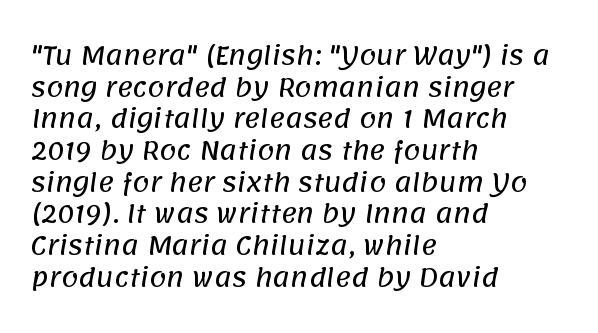
Students, observe: this is what conventionally led text looks like. Glyph-to-glyph distance matches everyday printed text. The lines are quadded left. The strip under each line holds only bare page.
